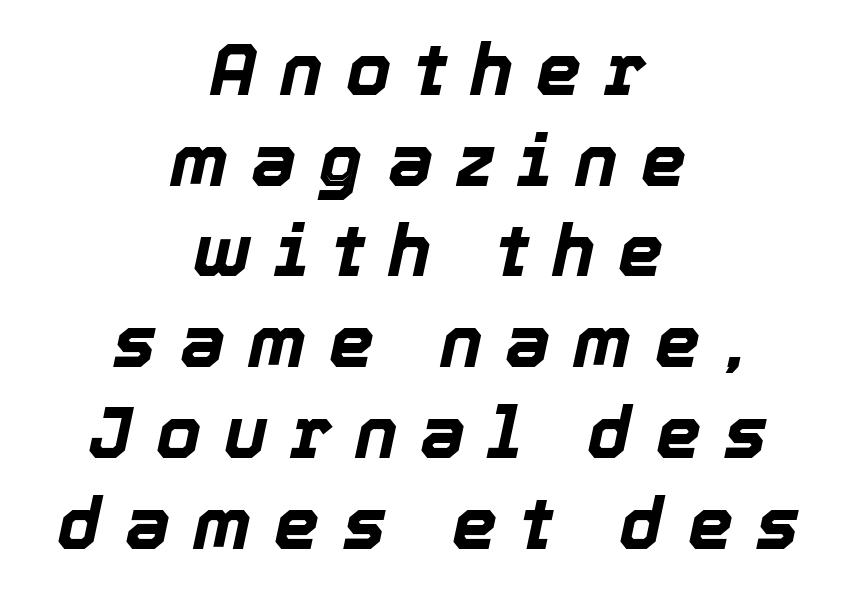
The image shows 72 px bold type, italic (leaning right); set centered, normal line spacing (1.26x), unusually wide letter spacing (+0.32 em), not underlined; a medium x-height.
